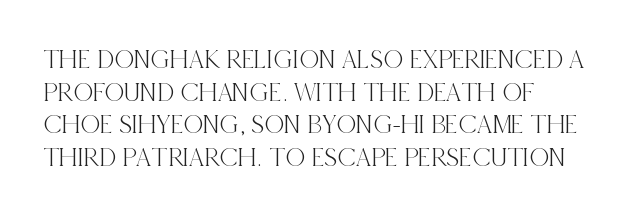
Q: Is the text italic (slanted)? A: No, it is upright.
Q: Is the text underlined? A: No.
Q: How is the paragraph aligned? A: Left-aligned.
Q: Is the spacing between letters normal or unusually wide? A: Normal.
